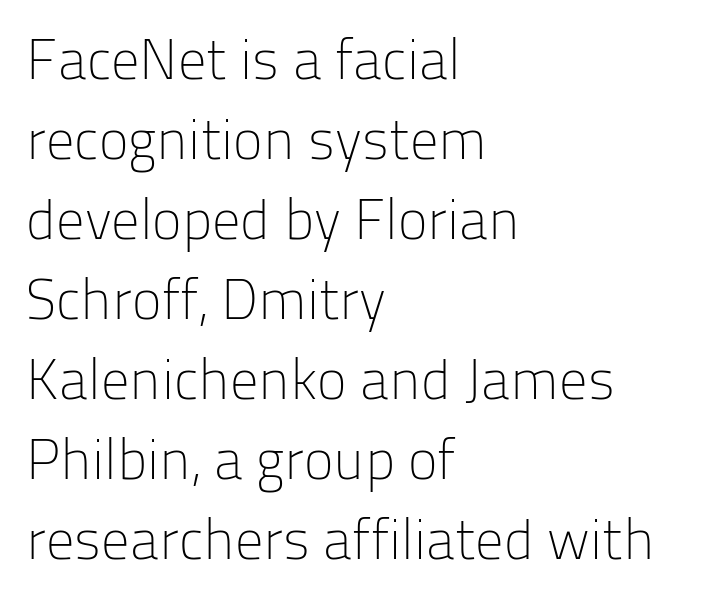
The image shows 56 px light sans-serif type, upright; set left-aligned, normal line spacing (1.43x), normal letter spacing, not underlined; low stroke contrast and a medium x-height.
